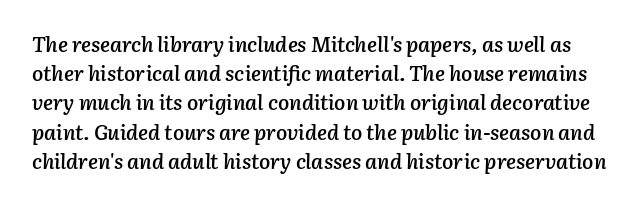
Beneath every word, the page is bare. Does the leading feel generous? No, just average. The line texture is even and compact thanks to regular tracking. Slightly chunky letters — semibold, I'd say, not full bold. A typesetter would mark this as italic.
